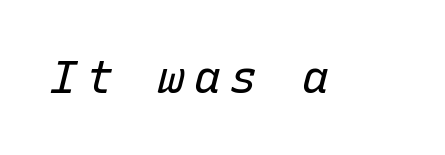
The image shows 45 px regular-weight type, italic (leaning right), monospaced; set unusually wide letter spacing (+0.2 em), not underlined; low stroke contrast and a medium x-height.
